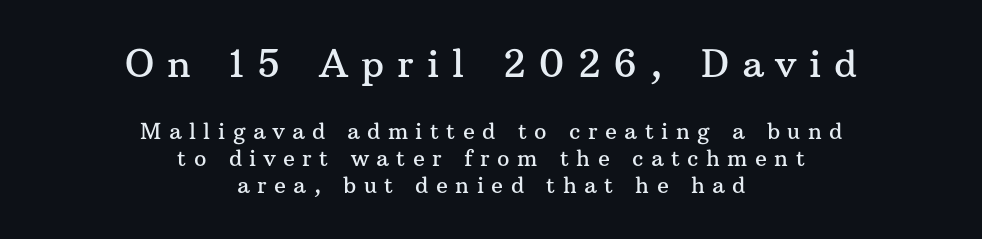
Lines of text with bare space underneath. Visually, the top section dominates because its glyphs are scaled up. The paragraph shown floats in the horizontal middle. A typesetter would call this heavily tracked-out type. Classification — serif.
